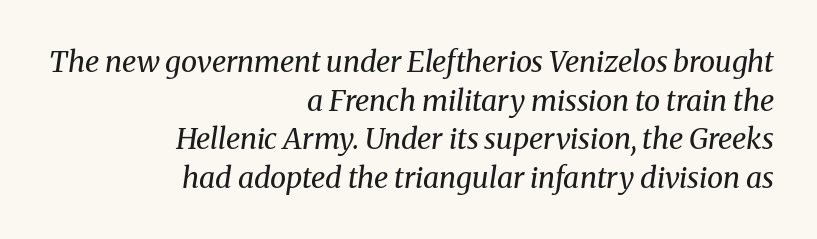
{"serif": "yes", "italic": "yes", "lean": "right", "slant_degrees": 8, "bold": "no", "weight": "regular", "width": "normal", "stroke_contrast": "medium", "x_height": "medium", "monospaced": "no", "underline": "no", "align": "right", "line_spacing": "normal", "line_spacing_ratio": 1.33, "letter_spacing": "normal", "letter_spacing_em": 0.0, "glyph_px": 29}
